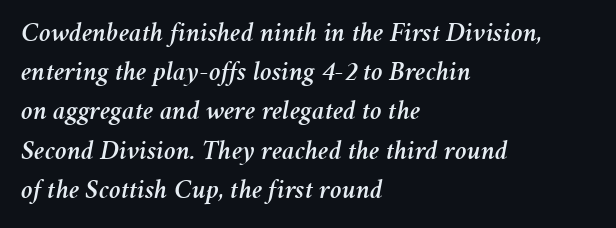
{"italic": "yes", "lean": "right", "slant_degrees": 11, "width": "normal", "stroke_contrast": "medium", "x_height": "medium", "monospaced": "no", "underline": "no", "align": "left", "line_spacing": "normal", "line_spacing_ratio": 1.4, "letter_spacing": "normal", "letter_spacing_em": 0.0, "glyph_px": 28}
